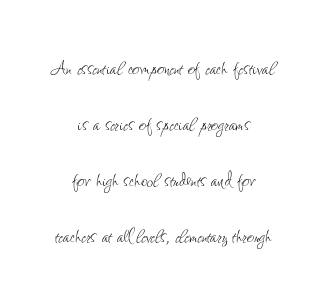
{"bold": "no", "underline": "no", "align": "center", "line_spacing": "loose", "line_spacing_ratio": 2.24, "letter_spacing": "normal", "letter_spacing_em": 0.0, "glyph_px": 25}
